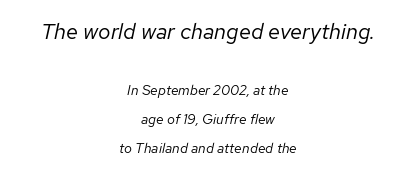
{"italic": "yes", "lean": "right", "slant_degrees": 12, "bold": "no", "underline": "no", "align": "center", "line_spacing": "loose", "line_spacing_ratio": 2.09, "letter_spacing": "normal", "letter_spacing_em": 0.0, "larger_block": "first", "size_ratio": 1.57, "glyph_px": 22}
